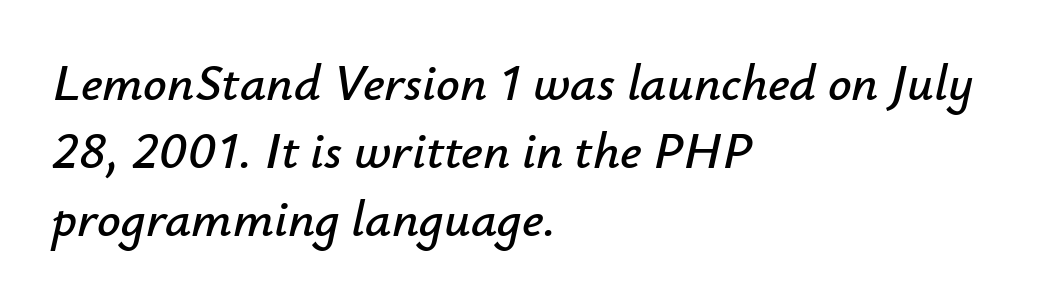
The vertical gap from one line to the next is medium. Posture: slanted. Leftover space on each line is placed entirely after the last word. The strip under each line holds only bare page. Tracking value appears to be zero — textbook default spacing. Proportional: the letters do not fall into vertical columns.
